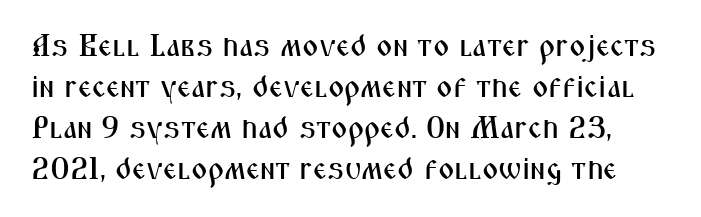
{"serif": "no", "italic": "no", "width": "condensed", "stroke_contrast": "medium", "x_height": "medium", "monospaced": "no", "underline": "no", "line_spacing": "normal", "line_spacing_ratio": 1.32, "letter_spacing": "normal", "letter_spacing_em": 0.0, "glyph_px": 31}
